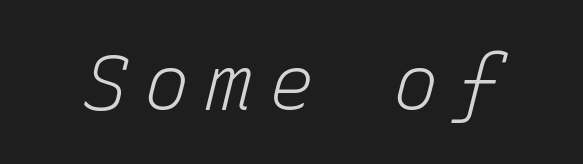
The image shows 76 px light type, italic (leaning right), monospaced; set unusually wide letter spacing (+0.22 em), not underlined; low stroke contrast and a medium x-height.
